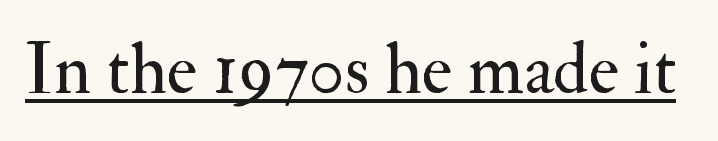
Q: Is the text bold? A: No.
Q: Is the text italic (slanted)? A: No, it is upright.
Q: Is the typeface a serif or a sans-serif typeface? A: Serif.
Q: Is the text underlined? A: Yes.
Q: Is the spacing between letters normal or unusually wide? A: Normal.
Q: Width (condensed, normal, or wide)? A: Normal.
Q: Stroke contrast? A: Medium.
Q: x-height? A: Small.
Q: Monospaced? A: No.
